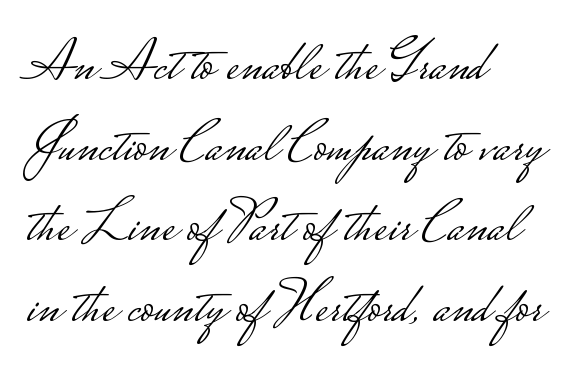
The image shows 58 px light, wide sans-serif type; set left-aligned, normal line spacing (1.39x), normal letter spacing, not underlined; low stroke contrast.
